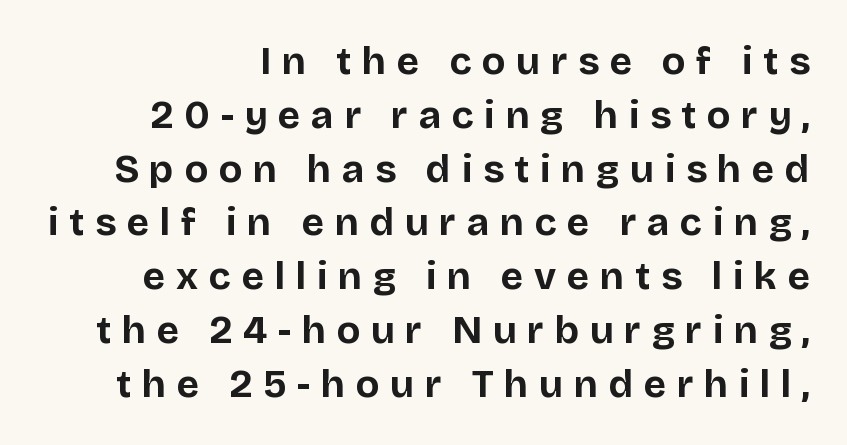
The image shows 39 px bold sans-serif type, upright; set normal line spacing (1.38x), unusually wide letter spacing (+0.27 em), not underlined; low stroke contrast and a large x-height.
